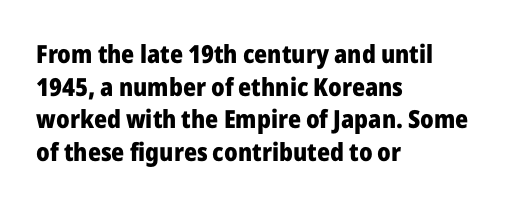
You could call the tracking neutral — neither tight nor loose. Ordinary non-slanted type is in use. Heavy, bold letterforms. Does the copy run flush right? No — it runs flush left. Regular leading.
